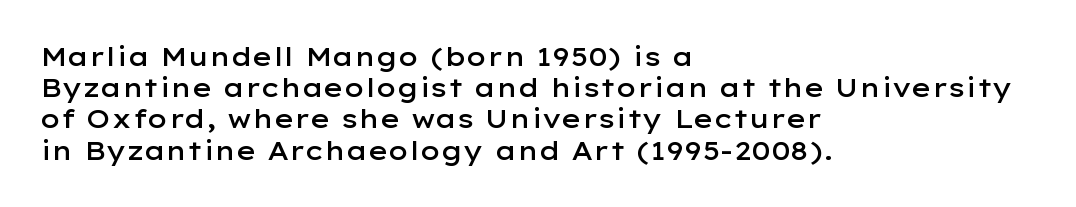
{"italic": "no", "bold": "semi", "underline": "no", "align": "left", "line_spacing_ratio": 1.2, "letter_spacing": "normal", "letter_spacing_em": 0.0, "glyph_px": 26}
